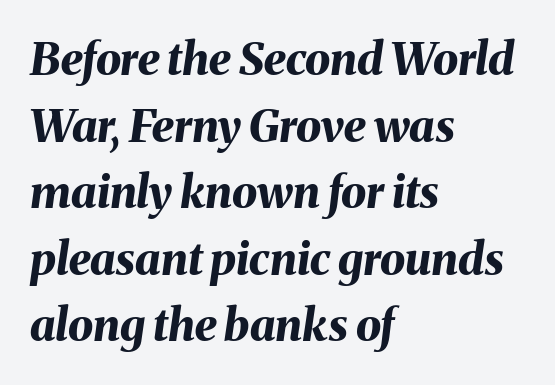
The image shows 45 px bold type, italic (leaning right); set left-aligned, normal line spacing (1.48x), normal letter spacing, not underlined; medium stroke contrast and a medium x-height.
